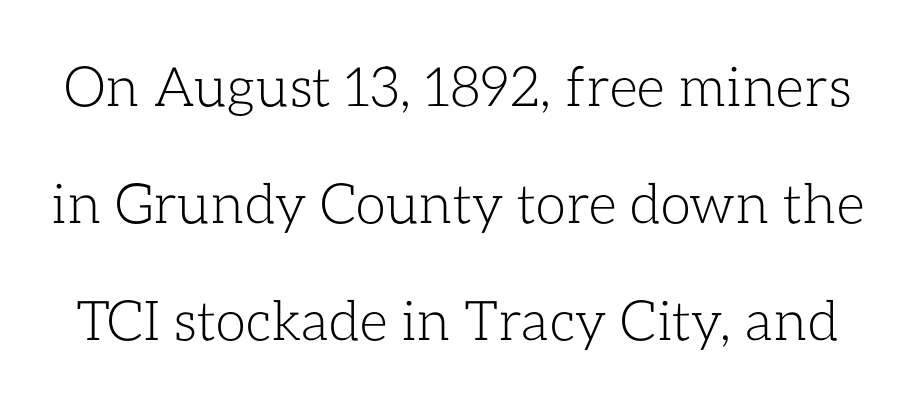
Stroke thickness stays within the range of a standard reading face or lighter. Beneath every word, the page is bare. Honestly, the rows look like they've been pulled way apart. Characters remain perfectly vertical along every line. In terms of letterspacing, this is plain default setting.
